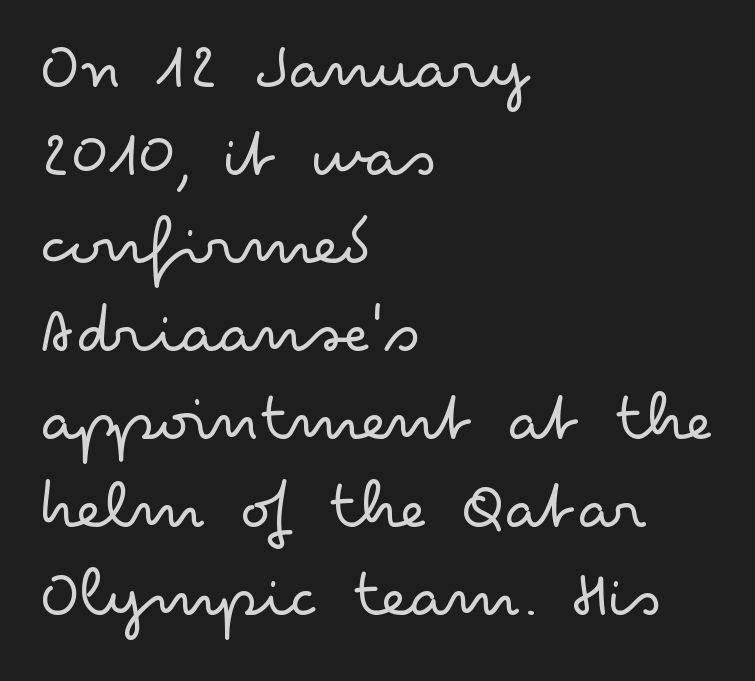
Q: Is the text bold? A: No.
Q: Is the text italic (slanted)? A: No, it is upright.
Q: Is the typeface a serif or a sans-serif typeface? A: Sans-serif.
Q: Is the text underlined? A: No.
Q: How is the paragraph aligned? A: Left-aligned.
Q: Is the spacing between letters normal or unusually wide? A: Normal.
Q: Width (condensed, normal, or wide)? A: Wide.
Q: Stroke contrast? A: Low.
Q: x-height? A: Small.
Q: Monospaced? A: No.
